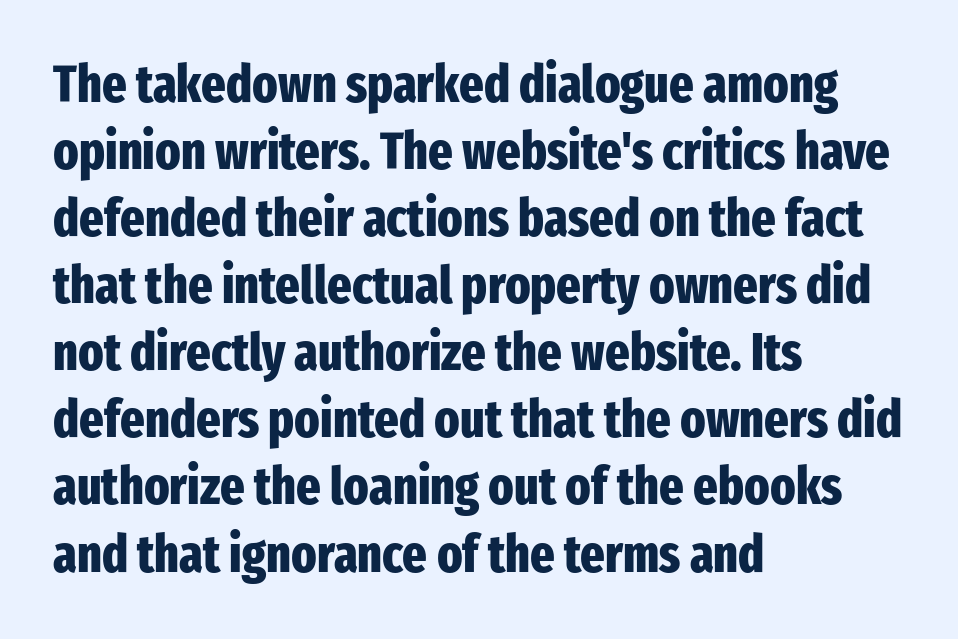
{"serif": "no", "italic": "no", "bold": "yes", "weight": "heavy", "width": "condensed", "stroke_contrast": "low", "x_height": "medium", "monospaced": "no", "underline": "no", "align": "left", "line_spacing": "normal", "line_spacing_ratio": 1.29, "letter_spacing": "normal", "letter_spacing_em": 0.0, "glyph_px": 52}
